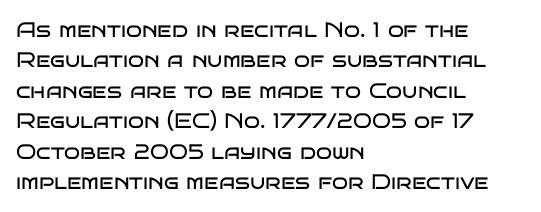
The image shows 21 px text type, upright; set left-aligned, normal line spacing (1.45x), normal letter spacing, not underlined.
